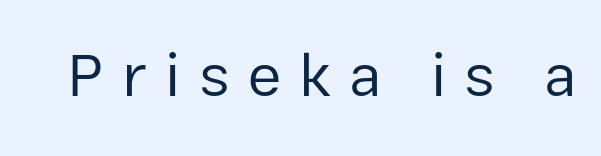
Q: Is the text bold? A: No.
Q: Is the text italic (slanted)? A: No, it is upright.
Q: Is the typeface a serif or a sans-serif typeface? A: Sans-serif.
Q: Is the text underlined? A: No.
Q: Is the spacing between letters normal or unusually wide? A: Unusually wide.
Q: Width (condensed, normal, or wide)? A: Normal.
Q: Stroke contrast? A: Low.
Q: x-height? A: Medium.
Q: Monospaced? A: No.
